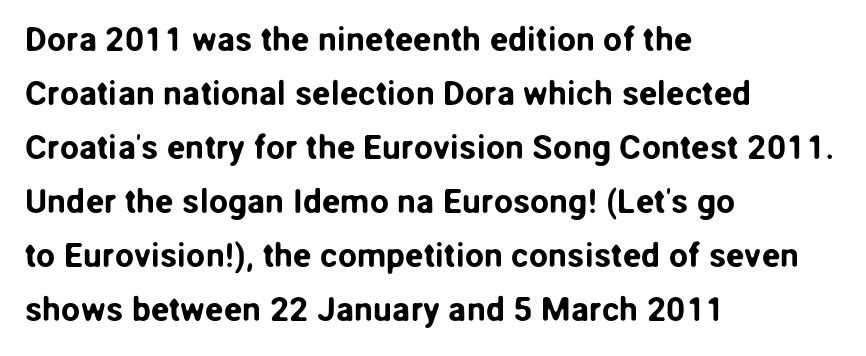
{"serif": "no", "italic": "no", "width": "normal", "stroke_contrast": "low", "x_height": "medium", "monospaced": "no", "underline": "no", "align": "left", "line_spacing": "normal", "line_spacing_ratio": 1.59, "letter_spacing": "normal", "letter_spacing_em": 0.0, "glyph_px": 34}
